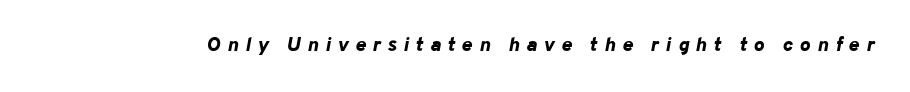
Q: Is the text bold? A: Yes.
Q: Is the text italic (slanted)? A: Yes, it leans right by about 10 degrees.
Q: Is the text underlined? A: No.
Q: Is the spacing between letters normal or unusually wide? A: Unusually wide.
